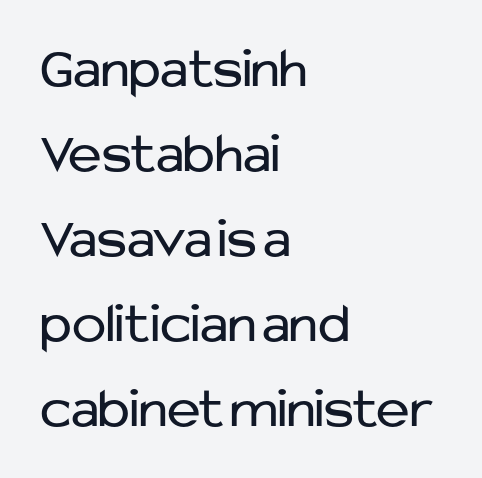
{"serif": "no", "italic": "no", "bold": "no", "weight": "regular", "width": "normal", "stroke_contrast": "low", "x_height": "medium", "monospaced": "no", "underline": "no", "align": "left", "line_spacing": "normal", "line_spacing_ratio": 1.49, "letter_spacing": "normal", "letter_spacing_em": 0.0, "glyph_px": 57}
